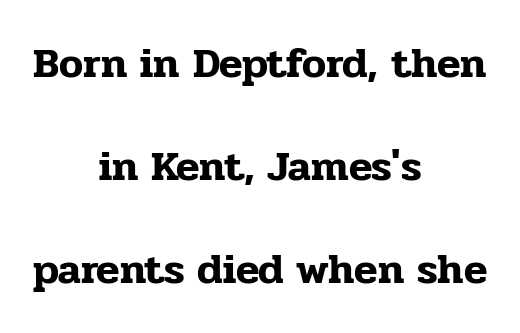
Q: Is the text italic (slanted)? A: No, it is upright.
Q: Is the typeface a serif or a sans-serif typeface? A: Serif.
Q: Is the text underlined? A: No.
Q: How is the paragraph aligned? A: Centered.
Q: Is the spacing between letters normal or unusually wide? A: Normal.
Q: Is the spacing between lines tight, normal or loose? A: Loose.
Q: Width (condensed, normal, or wide)? A: Normal.
Q: Stroke contrast? A: Low.
Q: x-height? A: Medium.
Q: Monospaced? A: No.
